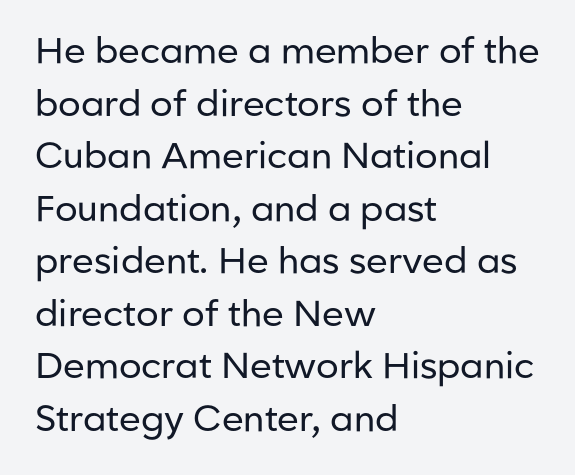
The image shows 36 px regular-weight sans-serif type, upright; set left-aligned, normal line spacing (1.46x), normal letter spacing, not underlined; low stroke contrast and a medium x-height.
